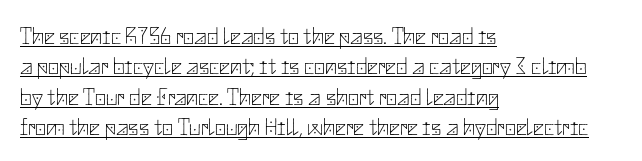
The image shows 24 px text type, upright; set left-aligned, normal line spacing (1.27x), normal letter spacing, underlined.
